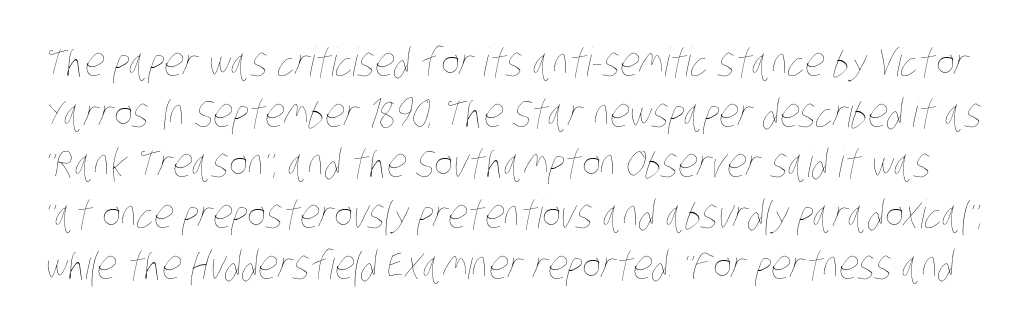
The image shows 39 px thin, condensed type; set normal line spacing (1.3x), normal letter spacing, not underlined; low stroke contrast and a large x-height.
